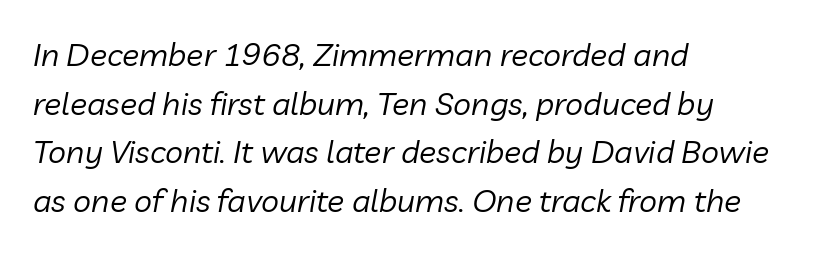
{"italic": "yes", "lean": "right", "slant_degrees": 10, "bold": "no", "weight": "regular", "width": "normal", "stroke_contrast": "low", "x_height": "medium", "monospaced": "no", "underline": "no", "align": "left", "line_spacing": "normal", "line_spacing_ratio": 1.52, "letter_spacing": "normal", "letter_spacing_em": 0.0, "glyph_px": 32}
